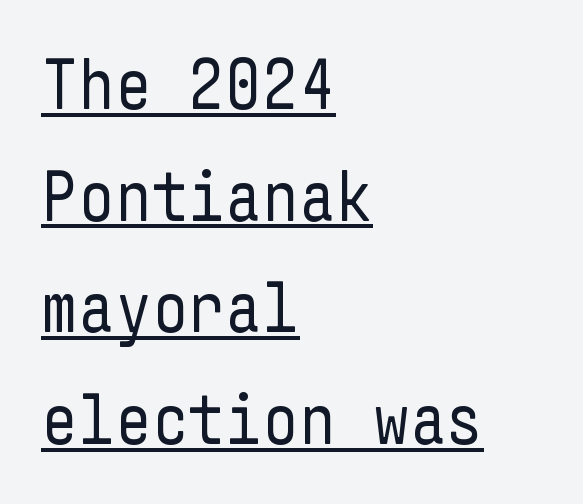
{"serif": "no", "italic": "no", "bold": "no", "weight": "regular", "width": "condensed", "stroke_contrast": "low", "x_height": "medium", "underline": "yes", "align": "left", "line_spacing": "normal", "line_spacing_ratio": 1.55, "letter_spacing": "normal", "letter_spacing_em": 0.0, "glyph_px": 72}
